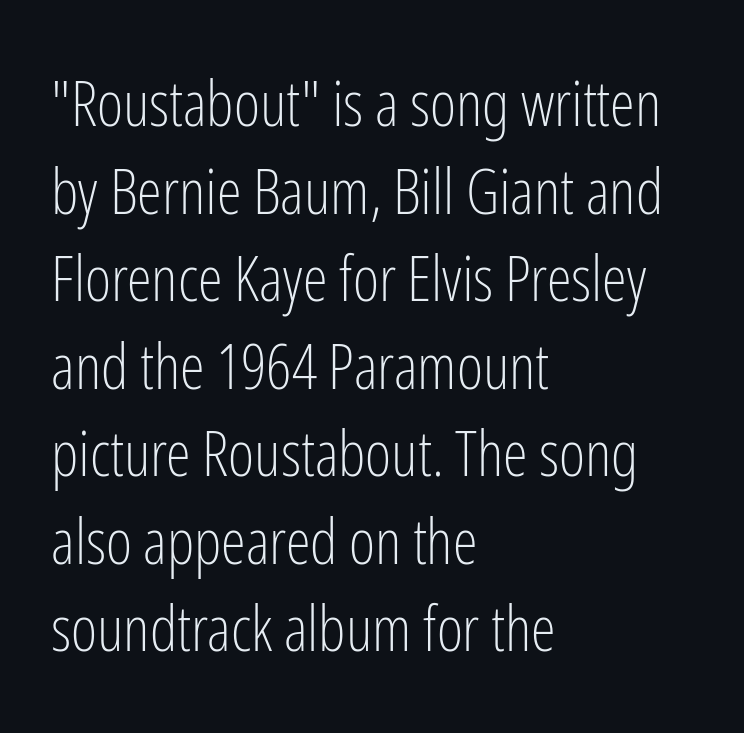
The rendering uses natural spacing where letterforms have individual widths. You can tell it's not italic because the verticals are truly vertical. The face looks like a standard text weight, possibly lighter. The characters display no serif detailing; their extremities are plain. Words float on clear page, feet unadorned. The space between consecutive lines is moderate.
